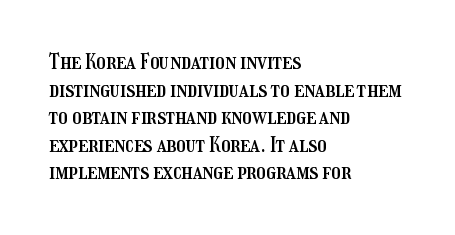
Q: Is the text italic (slanted)? A: No, it is upright.
Q: Is the text underlined? A: No.
Q: How is the paragraph aligned? A: Left-aligned.
Q: Is the spacing between letters normal or unusually wide? A: Normal.
Q: Is the spacing between lines tight, normal or loose? A: Normal.
